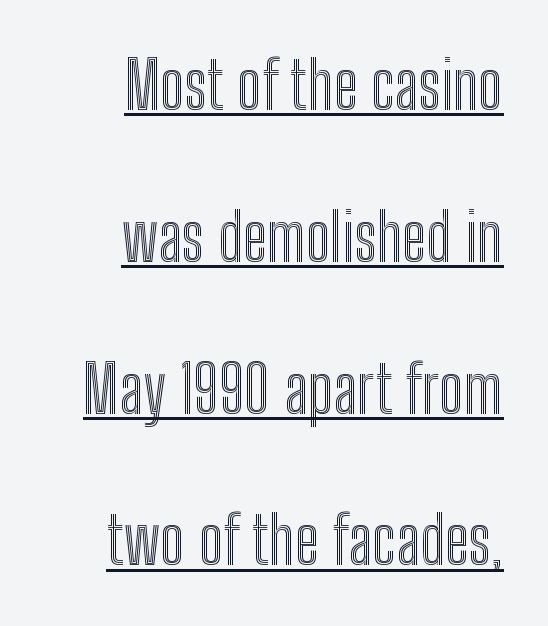
Q: Is the text italic (slanted)? A: No, it is upright.
Q: Is the text underlined? A: Yes.
Q: How is the paragraph aligned? A: Right-aligned.
Q: Is the spacing between letters normal or unusually wide? A: Normal.
Q: Is the spacing between lines tight, normal or loose? A: Loose.
Q: Width (condensed, normal, or wide)? A: Condensed.
Q: x-height? A: Medium.
Q: Monospaced? A: No.
